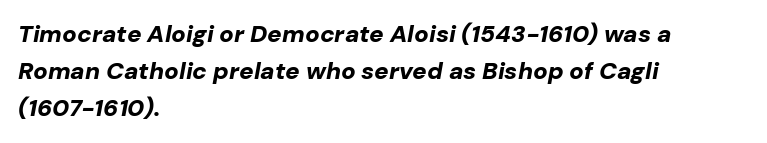
The image shows 24 px bold type, italic (leaning right); set left-aligned, normal line spacing (1.55x), normal letter spacing, not underlined.
